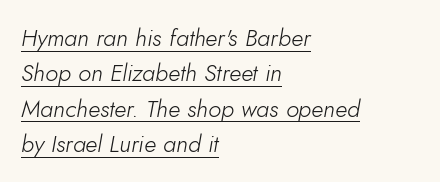
The image shows 24 px text type, italic (leaning right); set left-aligned, normal line spacing (1.47x), normal letter spacing, underlined.
